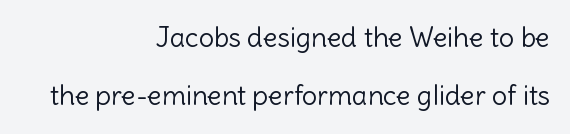
The image shows 27 px text type, upright; set right-aligned, loose line spacing (2.15x), normal letter spacing, not underlined.
